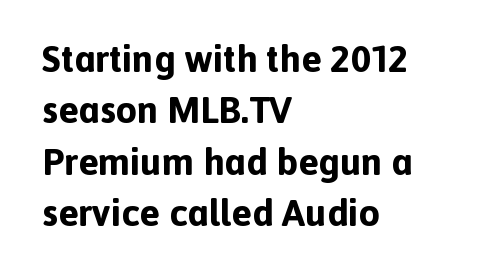
The image shows 38 px bold sans-serif type, upright; set left-aligned, normal line spacing (1.35x), normal letter spacing, not underlined; a medium x-height.
